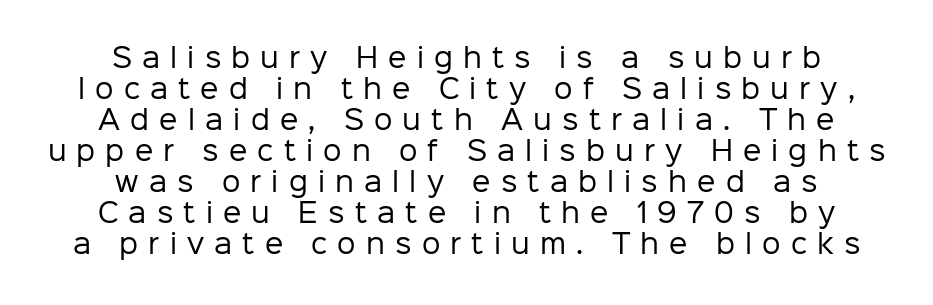
Think standard paragraph weight, or any step lighter than that. The baseline area is clear. Which margin do the lines hug? Neither — every line sits in the middle. The letters stand straight up with perfectly vertical stems.
